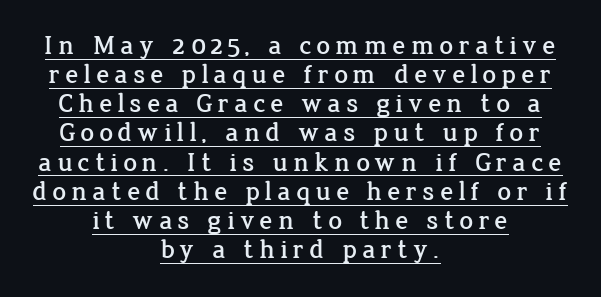
Q: Is the text italic (slanted)? A: No, it is upright.
Q: Is the text underlined? A: Yes.
Q: How is the paragraph aligned? A: Centered.
Q: Is the spacing between lines tight, normal or loose? A: Tight.
